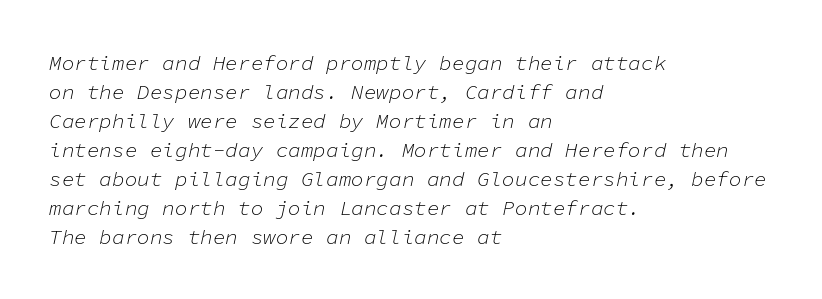
{"italic": "yes", "lean": "right", "slant_degrees": 11, "bold": "no", "underline": "no", "align": "left", "line_spacing": "normal", "line_spacing_ratio": 1.38, "letter_spacing": "normal", "letter_spacing_em": 0.0, "glyph_px": 21}
